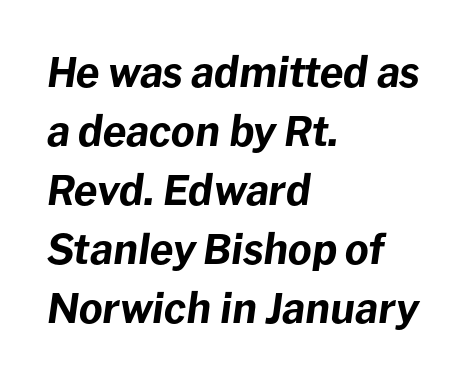
Looking at the ascenders, they clearly lean. This block has exactly the height ordinary leading produces. You could call the tracking neutral — neither tight nor loose. Strong, thick strokes mark this as bold type. Alignment: flush left.
